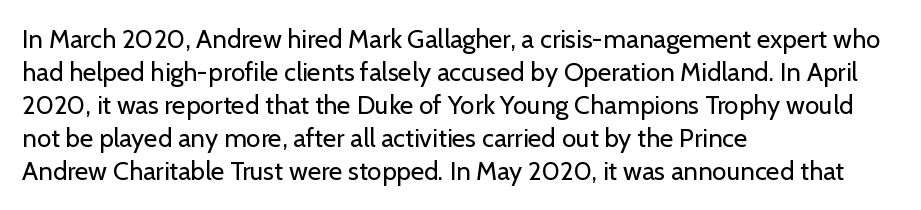
When letters stand straight like this, we call the style roman or upright. These lines sit exactly where default settings would place them. Students, note that the glyphs here touch the page at normal intervals. The passage shown is not bold in any degree. In CSS terms this would be text-align: left. Underlining? Definitely not there.
